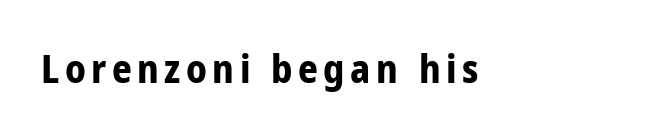
{"serif": "no", "italic": "no", "bold": "yes", "weight": "bold", "width": "condensed", "stroke_contrast": "low", "x_height": "medium", "monospaced": "no", "underline": "no", "glyph_px": 39}
